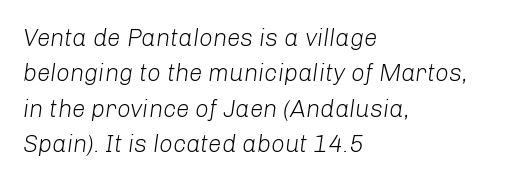
Bare-footed words on every line. Reading down the block, your eye returns to a fixed left position each line. Every character sits at an angle, as italics do. Notice how descenders clear the ascenders below comfortably — that's standard leading. The strokes are not fattened; the text isn't bold. How are the letters spaced? Ordinarily, with no added tracking.
